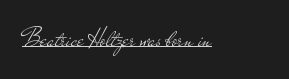
The image shows 26 px text type; set normal letter spacing, underlined.
